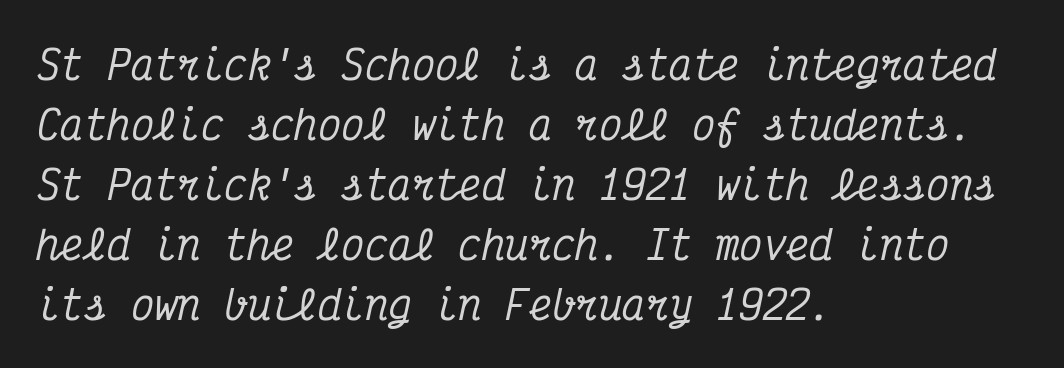
{"serif": "yes", "italic": "yes", "lean": "right", "slant_degrees": 12, "width": "condensed", "stroke_contrast": "medium", "x_height": "medium", "monospaced": "yes", "underline": "no", "align": "left", "line_spacing": "normal", "line_spacing_ratio": 1.54, "letter_spacing": "normal", "letter_spacing_em": 0.0, "glyph_px": 39}
